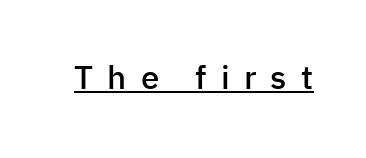
Q: Is the text bold? A: Semi-bold.
Q: Is the text italic (slanted)? A: No, it is upright.
Q: Is the typeface a serif or a sans-serif typeface? A: Sans-serif.
Q: Is the text underlined? A: Yes.
Q: Is the spacing between letters normal or unusually wide? A: Unusually wide.
Q: Width (condensed, normal, or wide)? A: Normal.
Q: Stroke contrast? A: Low.
Q: x-height? A: Medium.
Q: Monospaced? A: No.
